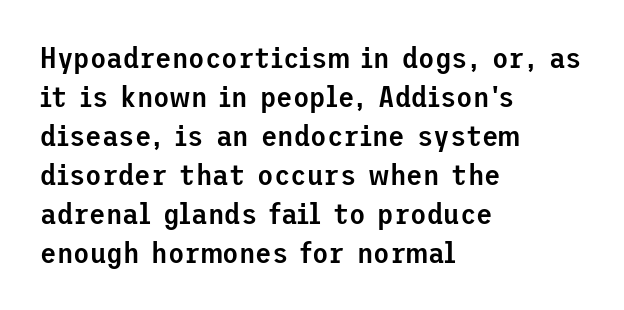
Q: Is the text bold? A: Semi-bold.
Q: Is the text italic (slanted)? A: No, it is upright.
Q: Is the typeface a serif or a sans-serif typeface? A: Sans-serif.
Q: Is the text underlined? A: No.
Q: How is the paragraph aligned? A: Left-aligned.
Q: Is the spacing between letters normal or unusually wide? A: Normal.
Q: Is the spacing between lines tight, normal or loose? A: Normal.
Q: Width (condensed, normal, or wide)? A: Normal.
Q: Stroke contrast? A: Low.
Q: x-height? A: Medium.
